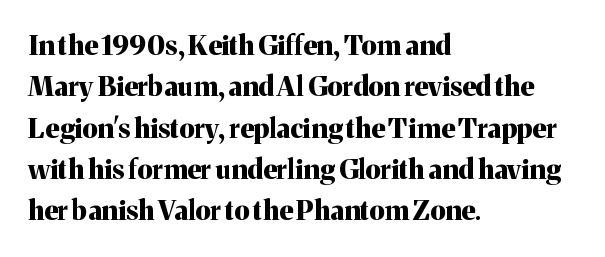
The image shows 27 px bold type, upright; set left-aligned, normal line spacing (1.53x), normal letter spacing, not underlined.
